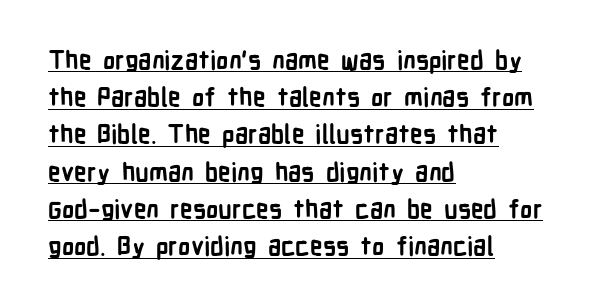
{"italic": "no", "bold": "yes", "underline": "yes", "align": "left", "line_spacing": "normal", "line_spacing_ratio": 1.49, "letter_spacing": "normal", "letter_spacing_em": 0.0, "glyph_px": 25}
